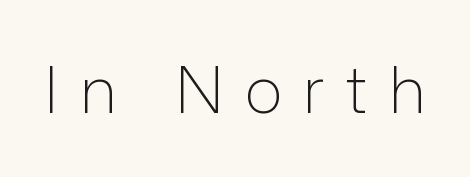
The image shows 64 px light sans-serif type, upright; set unusually wide letter spacing (+0.33 em), not underlined; low stroke contrast and a medium x-height.
